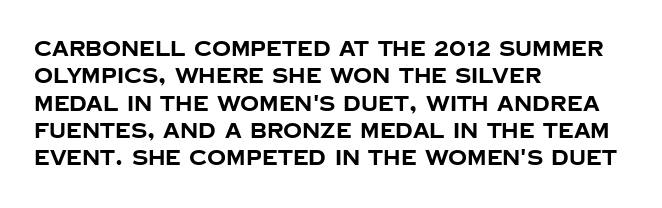
The rendering anchors every line to the left-hand side. This is the regular roman posture of the typeface. A normal amount of white space separates one row of letters from the next. The face used here is rendered with its standard letterfit. A clean baseline with only descenders dipping below it. The sample has been set heavy, in full bold.
